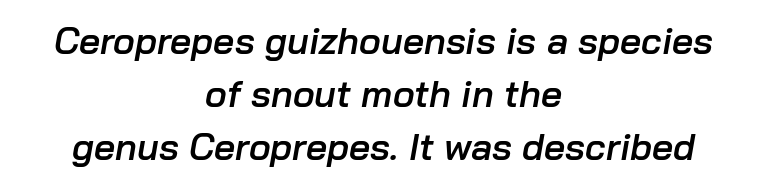
Q: Is the text bold? A: Semi-bold.
Q: Is the text italic (slanted)? A: Yes, it leans right by about 10 degrees.
Q: Is the text underlined? A: No.
Q: How is the paragraph aligned? A: Centered.
Q: Is the spacing between letters normal or unusually wide? A: Normal.
Q: Is the spacing between lines tight, normal or loose? A: Normal.
Q: Width (condensed, normal, or wide)? A: Normal.
Q: Stroke contrast? A: Low.
Q: x-height? A: Medium.
Q: Monospaced? A: No.
